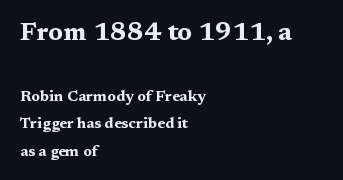
Q: Is the text bold? A: Yes.
Q: Is the text italic (slanted)? A: No, it is upright.
Q: Is the text underlined? A: No.
Q: How is the paragraph aligned? A: Left-aligned.
Q: Is the spacing between letters normal or unusually wide? A: Normal.
Q: Which block of text is set in a larger size, the first (top) or the second (bottom)? A: The first (top) one.
